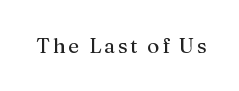
Nope, not italic — everything's standing straight. Weight: regular or lighter. This rendering features lettering with no underline.
